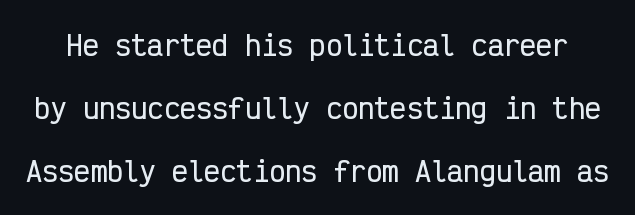
The image shows 27 px text type, upright; set loose line spacing (2.33x), normal letter spacing, not underlined.
